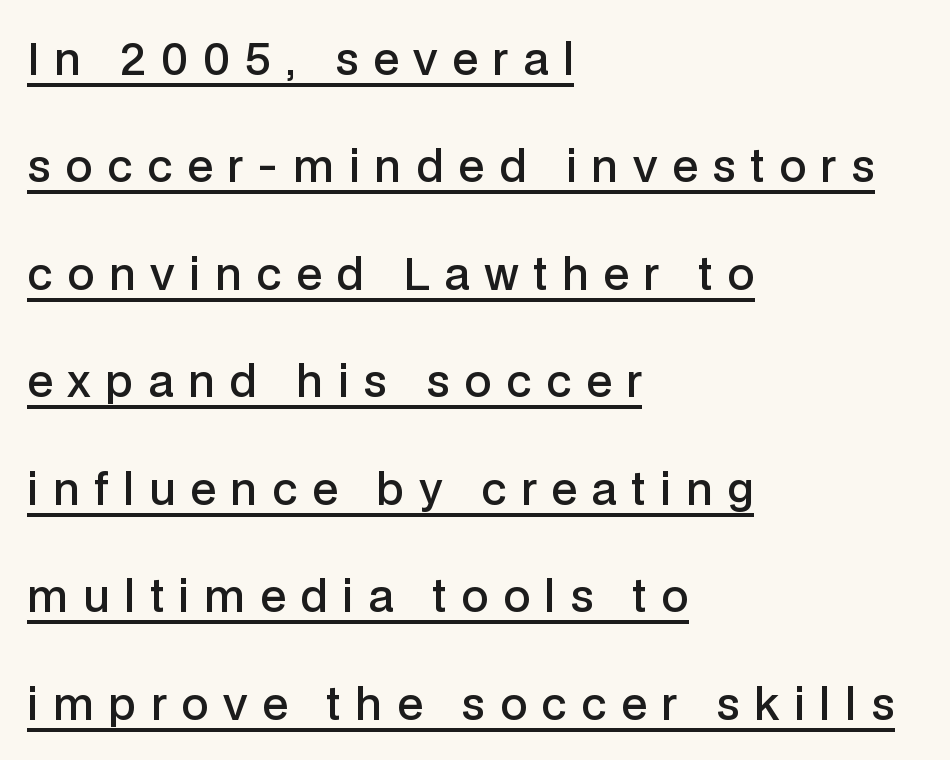
The image shows 43 px semibold sans-serif type, upright; set left-aligned, loose line spacing (2.5x), unusually wide letter spacing (+0.34 em), underlined; low stroke contrast and a medium x-height.
